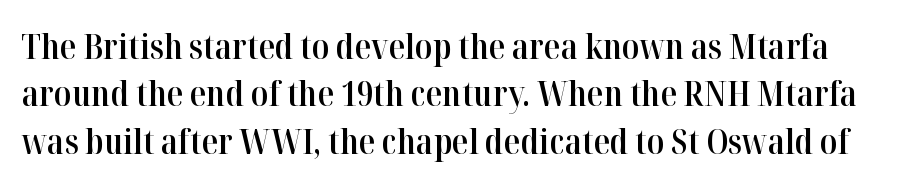
Q: Is the text bold? A: Semi-bold.
Q: Is the text italic (slanted)? A: No, it is upright.
Q: Is the typeface a serif or a sans-serif typeface? A: Serif.
Q: Is the text underlined? A: No.
Q: Is the spacing between letters normal or unusually wide? A: Normal.
Q: Is the spacing between lines tight, normal or loose? A: Normal.
Q: Width (condensed, normal, or wide)? A: Normal.
Q: Stroke contrast? A: High.
Q: x-height? A: Medium.
Q: Monospaced? A: No.
